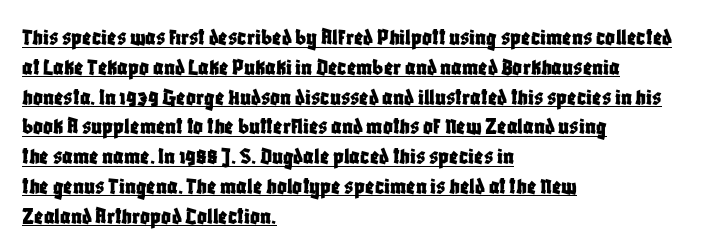
{"italic": "no", "underline": "yes", "align": "left", "line_spacing_ratio": 1.24, "letter_spacing": "normal", "letter_spacing_em": 0.0, "glyph_px": 24}
